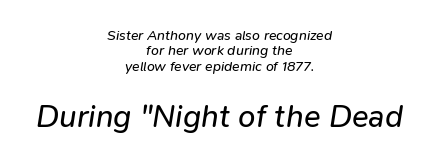
In terms of letterspacing, this is plain default setting. Lines of text with bare space underneath. The lines are quadded center. The leading is snug, giving the passage a crowded texture.
